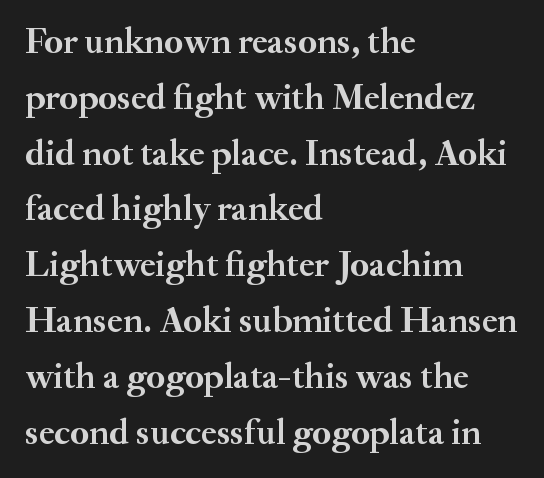
Baseline-to-baseline distance is the conventional proportion of letter height. Its strokes are broad and dark, the hallmark of bold type. Note the varied advance widths — an 'i' is clearly narrower than an 'm'. The passage shown is typeset with a serif family.
